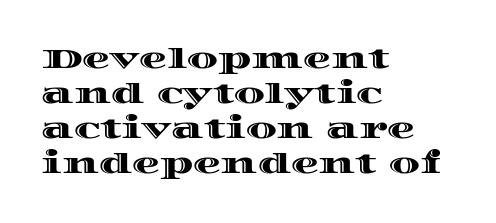
Rows of type keep a routine distance in the vertical direction. Looks like regular typesetting: each glyph gets only the width it needs. Caption: multi-line text, flush left, ragged right. There is no visible air inserted between adjacent glyphs.
